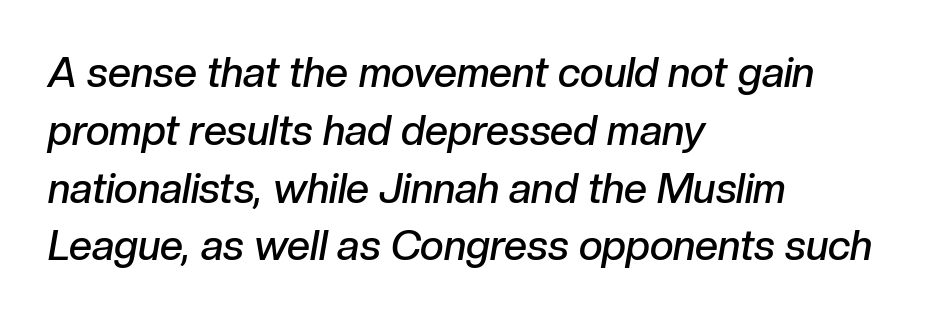
Rule under the text: the space is simply empty. Compared with ordinary roman type, these characters are visibly tilted. The letterforms sit shoulder to shoulder at normal distance. Here the designer chose a conventional face with non-uniform glyph widths. Strokes here are thickened, but only to semibold level.
